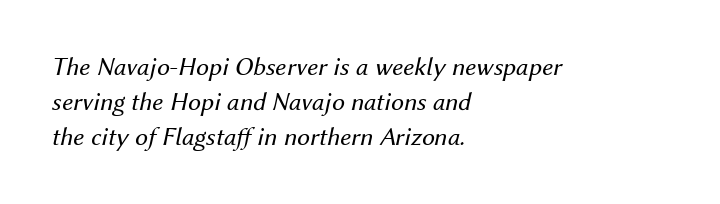
A normal amount of white space separates one row of letters from the next. Look at the tracking — it's just the regular setting, nothing added. Underlining? Definitely not there. Weight class: somewhere from thin through regular.
